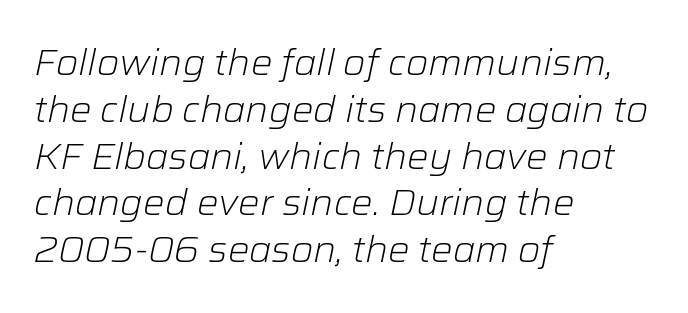
Q: Is the text bold? A: No.
Q: Is the text italic (slanted)? A: Yes, it leans right by about 12 degrees.
Q: Is the text underlined? A: No.
Q: How is the paragraph aligned? A: Left-aligned.
Q: Is the spacing between letters normal or unusually wide? A: Normal.
Q: Is the spacing between lines tight, normal or loose? A: Normal.
Q: Width (condensed, normal, or wide)? A: Normal.
Q: Stroke contrast? A: Low.
Q: x-height? A: Medium.
Q: Monospaced? A: No.
